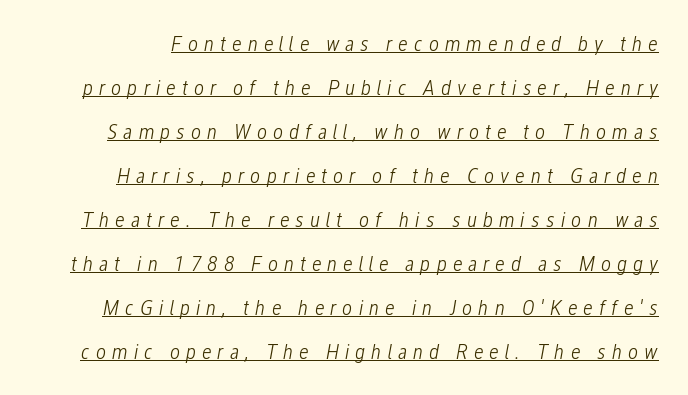
Q: Is the text bold? A: No.
Q: Is the text italic (slanted)? A: Yes, it leans right by about 12 degrees.
Q: Is the text underlined? A: Yes.
Q: Is the spacing between letters normal or unusually wide? A: Unusually wide.
Q: Is the spacing between lines tight, normal or loose? A: Loose.
